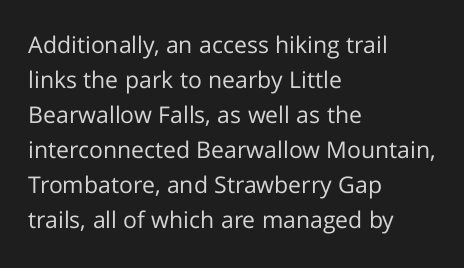
{"italic": "no", "bold": "no", "underline": "no", "align": "left", "line_spacing": "normal", "line_spacing_ratio": 1.52, "letter_spacing": "normal", "letter_spacing_em": 0.0, "glyph_px": 23}
